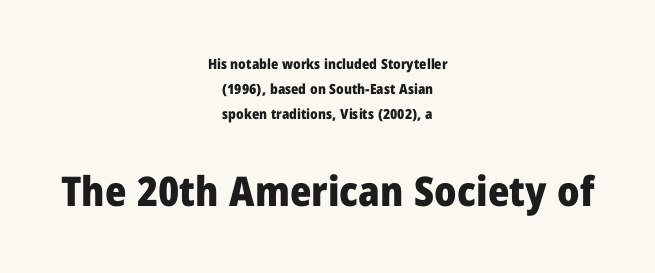
{"serif": "no", "italic": "no", "bold": "yes", "weight": "heavy", "width": "normal", "stroke_contrast": "low", "x_height": "medium", "monospaced": "no", "underline": "no", "align": "center", "line_spacing_ratio": 1.78, "letter_spacing": "normal", "letter_spacing_em": 0.0, "larger_block": "second", "size_ratio": 2.93, "glyph_px": 41}
